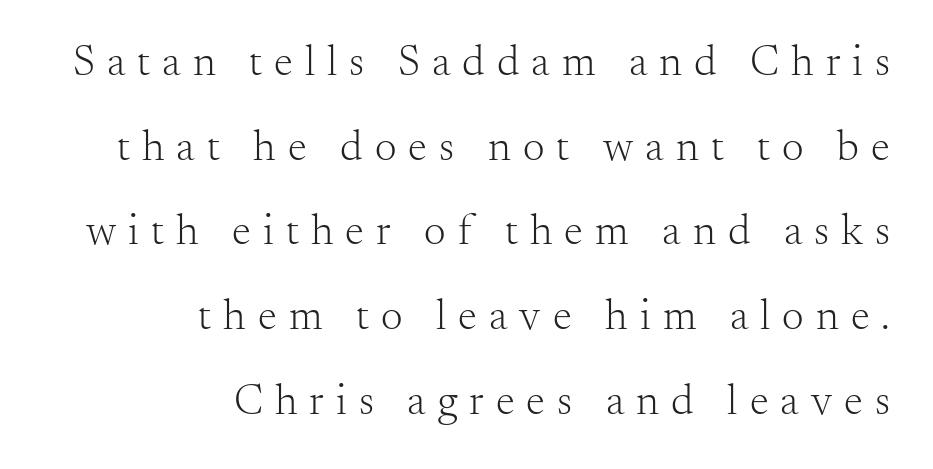
{"serif": "yes", "italic": "no", "bold": "no", "weight": "light", "width": "normal", "stroke_contrast": "medium", "x_height": "small", "monospaced": "no", "underline": "no", "align": "right", "line_spacing": "loose", "line_spacing_ratio": 1.97, "letter_spacing": "wide", "letter_spacing_em": 0.28, "glyph_px": 43}
